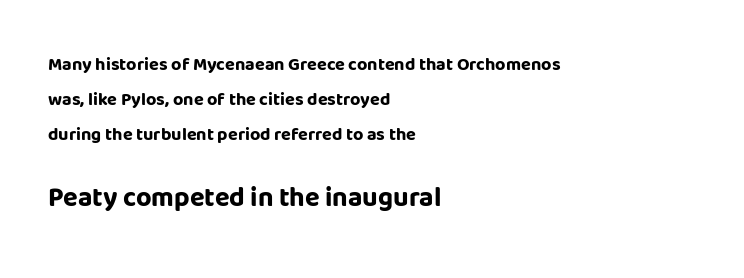
Q: Is the text bold? A: Yes.
Q: Is the text italic (slanted)? A: No, it is upright.
Q: Is the text underlined? A: No.
Q: How is the paragraph aligned? A: Left-aligned.
Q: Is the spacing between letters normal or unusually wide? A: Normal.
Q: Is the spacing between lines tight, normal or loose? A: Loose.
Q: Which block of text is set in a larger size, the first (top) or the second (bottom)? A: The second (bottom) one.
